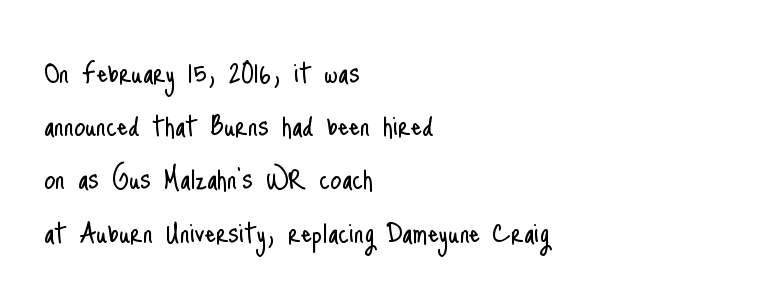
Q: Is the text bold? A: No.
Q: Is the text italic (slanted)? A: No, it is upright.
Q: Is the typeface a serif or a sans-serif typeface? A: Sans-serif.
Q: Is the text underlined? A: No.
Q: How is the paragraph aligned? A: Left-aligned.
Q: Is the spacing between letters normal or unusually wide? A: Normal.
Q: Is the spacing between lines tight, normal or loose? A: Normal.
Q: Width (condensed, normal, or wide)? A: Condensed.
Q: Stroke contrast? A: Low.
Q: x-height? A: Small.
Q: Monospaced? A: No.
